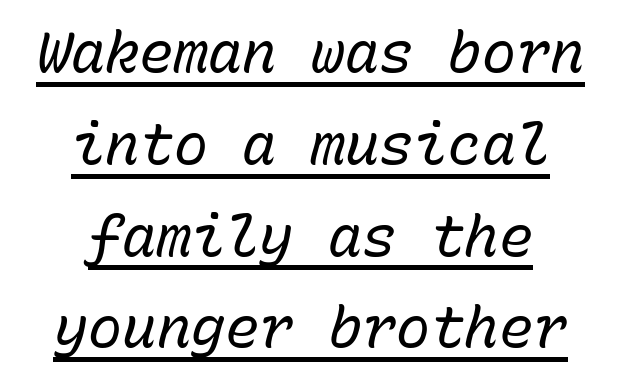
Q: Is the text bold? A: No.
Q: Is the text italic (slanted)? A: Yes, it leans right by about 15 degrees.
Q: Is the text underlined? A: Yes.
Q: How is the paragraph aligned? A: Centered.
Q: Is the spacing between letters normal or unusually wide? A: Normal.
Q: Is the spacing between lines tight, normal or loose? A: Normal.
Q: Width (condensed, normal, or wide)? A: Normal.
Q: Stroke contrast? A: Low.
Q: x-height? A: Medium.
Q: Monospaced? A: Yes.
